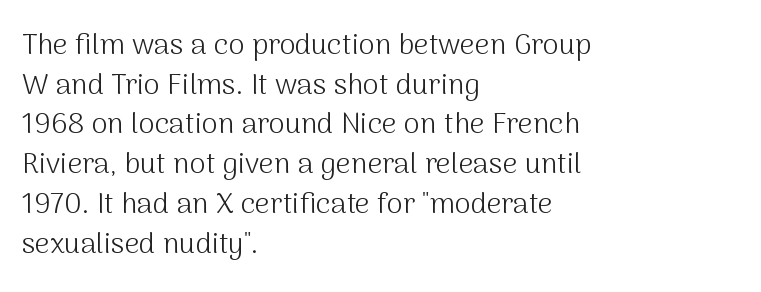
Serifs: no, the terminals of the letterforms are clean. Words appear dense and cohesive because spacing is normal. The face used here is proportionally spaced, like ordinary book or web type. Every stem runs plumb, perpendicular to the baseline. Think standard paragraph weight, or any step lighter than that.
